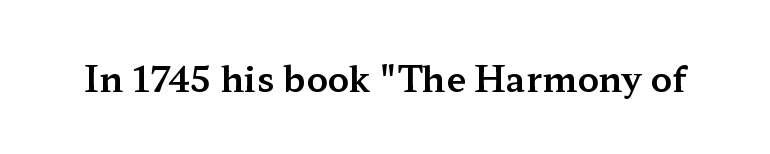
These lines were composed using upright roman letters. Tracking value appears to be zero — textbook default spacing. This sample has the flowing, uneven cadence of proportional lettering. The glyphs are unaccompanied by any horizontal stroke below them. The characters display serif detailing at their extremities.
